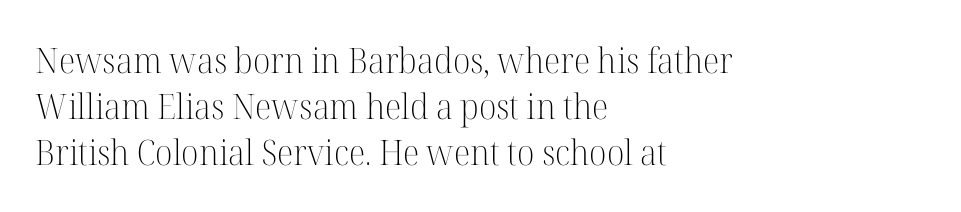
Q: Is the text bold? A: No.
Q: Is the text italic (slanted)? A: No, it is upright.
Q: Is the typeface a serif or a sans-serif typeface? A: Serif.
Q: Is the text underlined? A: No.
Q: How is the paragraph aligned? A: Left-aligned.
Q: Is the spacing between letters normal or unusually wide? A: Normal.
Q: Is the spacing between lines tight, normal or loose? A: Normal.
Q: Width (condensed, normal, or wide)? A: Normal.
Q: Stroke contrast? A: High.
Q: x-height? A: Medium.
Q: Monospaced? A: No.
